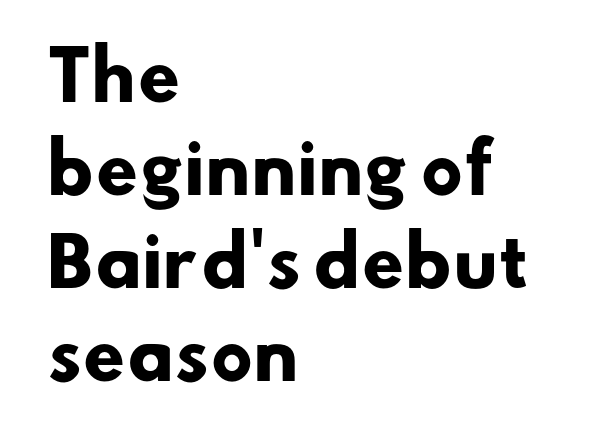
The horizontal fit of the characters is conventional and even. Character widths vary here, with narrow letters taking less room than wide ones. Line spacing here is normal. I'd describe the lettering as bold — thick and assertive. Underline: absent.
